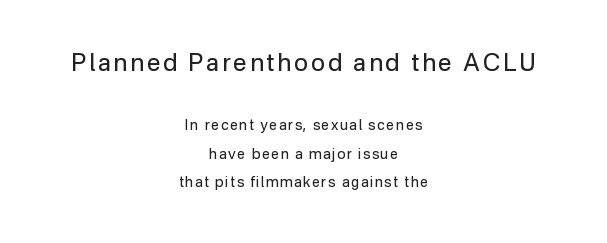
Horizontally, the lines are justified to the midpoint only. The composition opens big and finishes small. Each new line begins a long way beneath the previous one. The characters are drawn with everyday or finer stroke widths.
